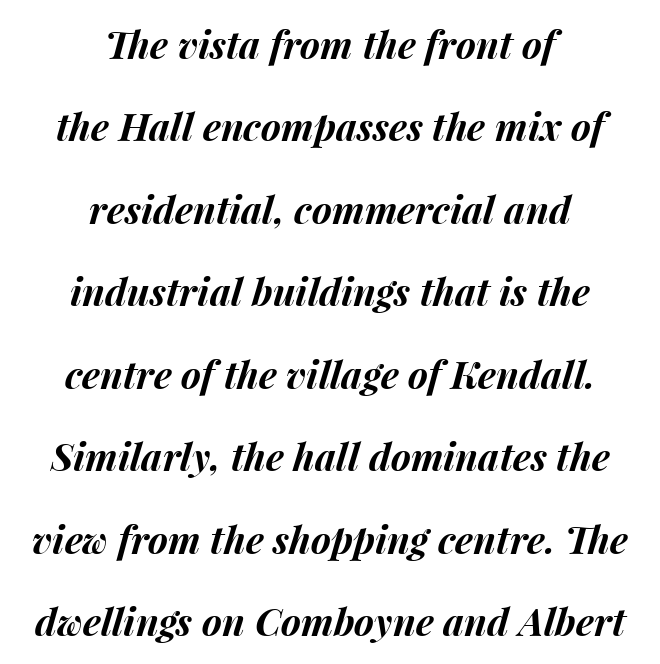
The type is set solid horizontally, with unmodified tracking. The font is running at its bold setting. Honestly, there is no underline to notice here at all. A centered setting, common on invitations and titles, is used for this passage. This sample has the flowing, uneven cadence of proportional lettering.
